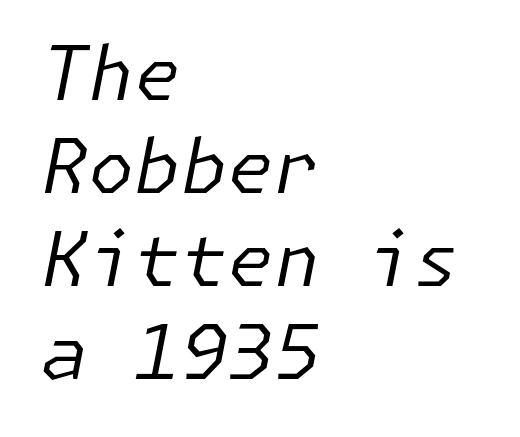
Q: Is the text bold? A: No.
Q: Is the text italic (slanted)? A: Yes, it leans right by about 11 degrees.
Q: Is the text underlined? A: No.
Q: How is the paragraph aligned? A: Left-aligned.
Q: Is the spacing between letters normal or unusually wide? A: Normal.
Q: Width (condensed, normal, or wide)? A: Normal.
Q: Stroke contrast? A: Low.
Q: x-height? A: Medium.
